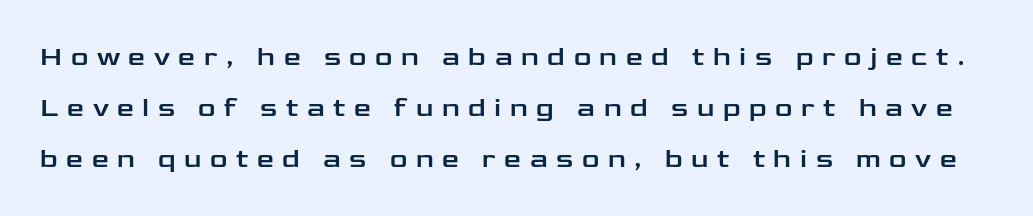
{"italic": "no", "underline": "no", "line_spacing_ratio": 1.88, "letter_spacing": "wide", "letter_spacing_em": 0.32, "glyph_px": 27}
